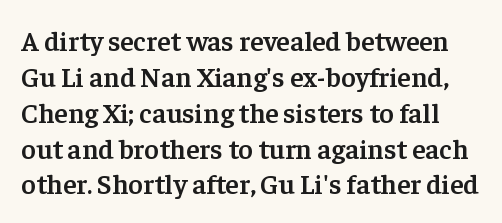
{"serif": "yes", "italic": "no", "bold": "semi", "weight": "semibold", "width": "normal", "stroke_contrast": "low", "x_height": "medium", "monospaced": "no", "underline": "no", "line_spacing": "normal", "line_spacing_ratio": 1.28, "letter_spacing": "normal", "letter_spacing_em": 0.0, "glyph_px": 28}
